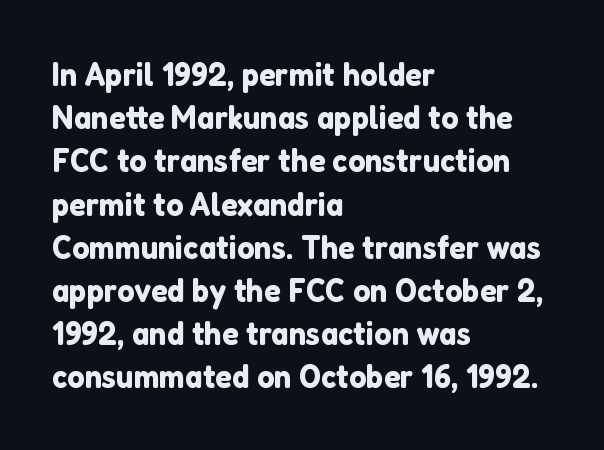
Q: Is the text italic (slanted)? A: No, it is upright.
Q: Is the typeface a serif or a sans-serif typeface? A: Sans-serif.
Q: Is the text underlined? A: No.
Q: How is the paragraph aligned? A: Left-aligned.
Q: Is the spacing between letters normal or unusually wide? A: Normal.
Q: Is the spacing between lines tight, normal or loose? A: Normal.
Q: Width (condensed, normal, or wide)? A: Normal.
Q: Stroke contrast? A: Low.
Q: x-height? A: Medium.
Q: Monospaced? A: No.
